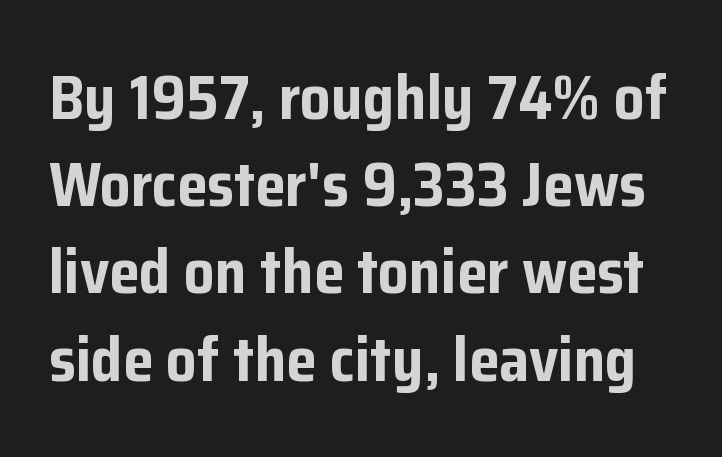
{"serif": "no", "italic": "no", "bold": "yes", "weight": "bold", "width": "normal", "stroke_contrast": "low", "x_height": "medium", "monospaced": "no", "underline": "no", "line_spacing": "normal", "line_spacing_ratio": 1.43, "letter_spacing": "normal", "letter_spacing_em": 0.0, "glyph_px": 61}
